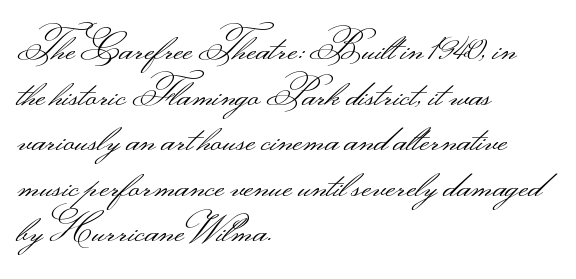
Q: Is the text bold? A: No.
Q: Is the text italic (slanted)? A: Yes.
Q: Is the typeface a serif or a sans-serif typeface? A: Sans-serif.
Q: Is the text underlined? A: No.
Q: How is the paragraph aligned? A: Left-aligned.
Q: Is the spacing between letters normal or unusually wide? A: Normal.
Q: Width (condensed, normal, or wide)? A: Wide.
Q: Stroke contrast? A: Medium.
Q: Monospaced? A: No.
